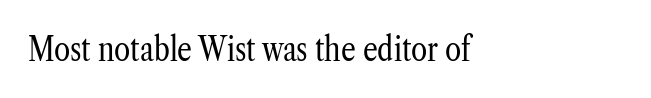
{"serif": "yes", "italic": "no", "bold": "no", "weight": "regular", "width": "condensed", "stroke_contrast": "low", "x_height": "medium", "monospaced": "no", "underline": "no", "align": "left", "letter_spacing": "normal", "letter_spacing_em": 0.0, "glyph_px": 33}
